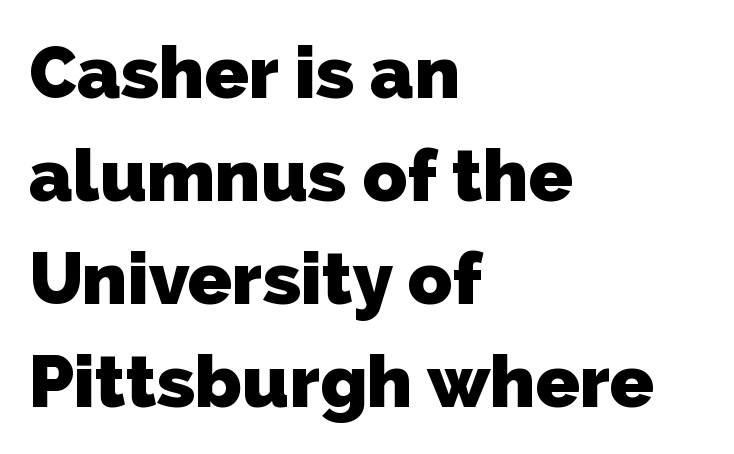
The image shows 73 px heavy sans-serif type; set left-aligned, normal line spacing (1.41x), normal letter spacing, not underlined; low stroke contrast and a medium x-height.
